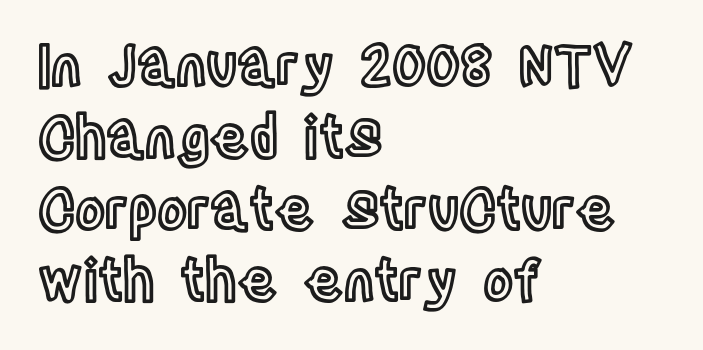
Q: Is the text italic (slanted)? A: No, it is upright.
Q: Is the text underlined? A: No.
Q: How is the paragraph aligned? A: Left-aligned.
Q: Is the spacing between letters normal or unusually wide? A: Normal.
Q: Is the spacing between lines tight, normal or loose? A: Normal.
Q: Width (condensed, normal, or wide)? A: Condensed.
Q: x-height? A: Large.
Q: Monospaced? A: No.
